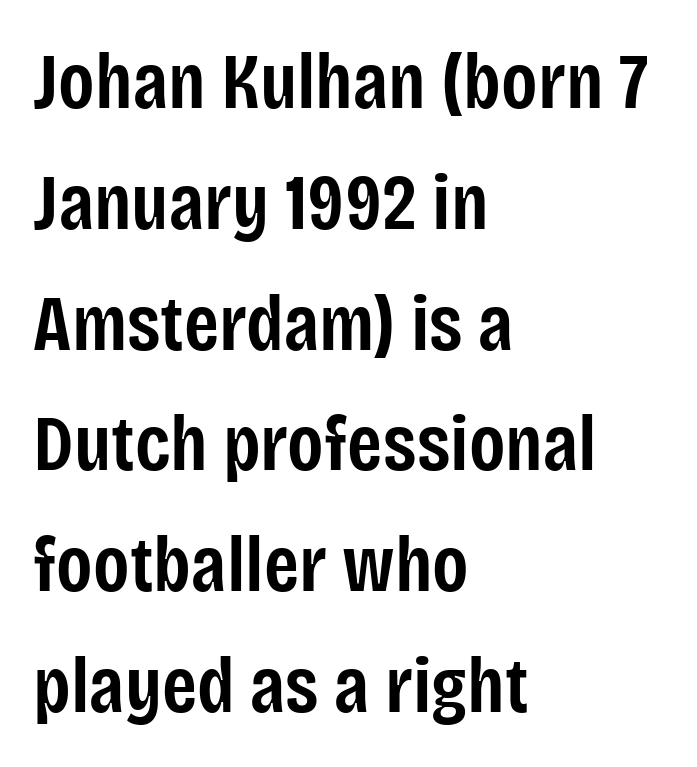
The image shows 80 px semibold, condensed sans-serif type, upright; set left-aligned, normal line spacing (1.51x), normal letter spacing, not underlined; low stroke contrast and a large x-height.
